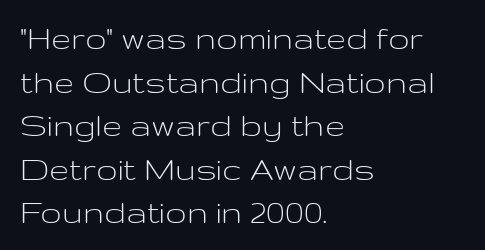
The image shows 36 px light, wide sans-serif type, upright; set left-aligned, line spacing 1.21x, normal letter spacing, not underlined; low stroke contrast and a medium x-height.
